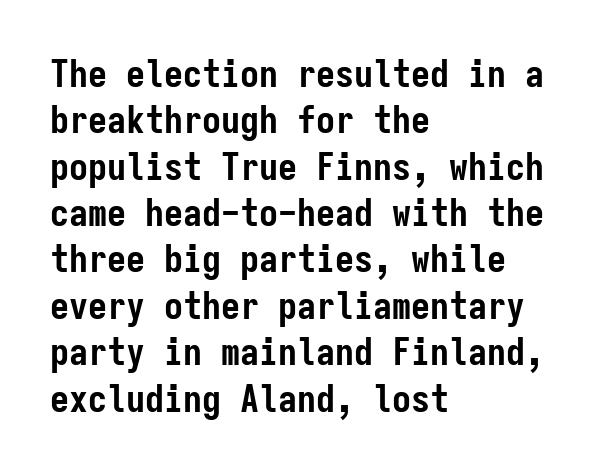
{"serif": "no", "italic": "no", "bold": "yes", "weight": "semibold", "width": "condensed", "stroke_contrast": "low", "x_height": "medium", "monospaced": "yes", "underline": "no", "align": "left", "line_spacing_ratio": 1.22, "letter_spacing": "normal", "letter_spacing_em": 0.0, "glyph_px": 38}
